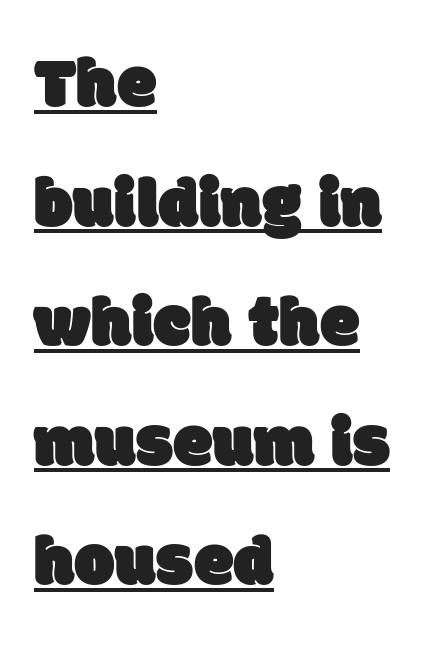
{"serif": "no", "width": "normal", "stroke_contrast": "low", "x_height": "large", "monospaced": "no", "underline": "yes", "align": "left", "line_spacing": "normal", "line_spacing_ratio": 1.66, "letter_spacing": "normal", "letter_spacing_em": 0.0, "glyph_px": 72}
